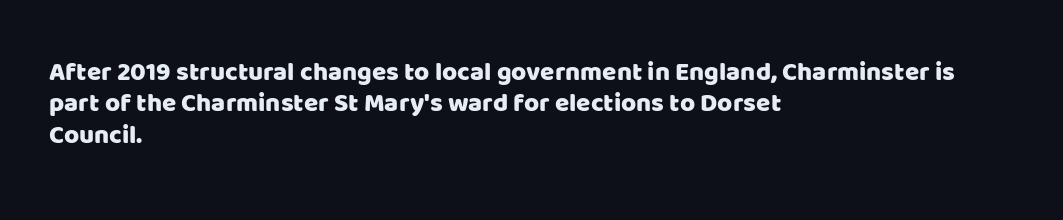
Tracking value appears to be zero — textbook default spacing. Rendered with straight, roman letterforms. Short and long lines alike share a common starting point at left. A bare baseline throughout the passage.
